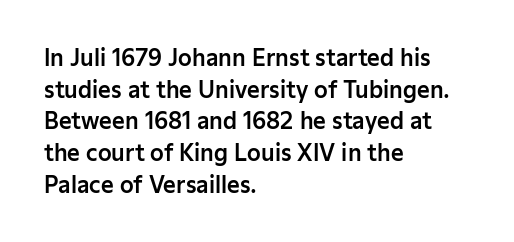
The image shows 22 px text type, upright; set left-aligned, normal line spacing (1.44x), normal letter spacing, not underlined.
